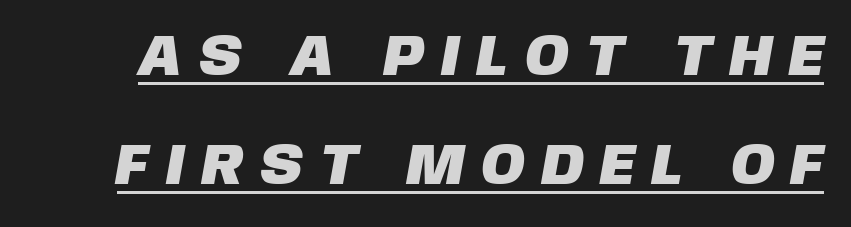
Q: Is the typeface a serif or a sans-serif typeface? A: Sans-serif.
Q: Is the text underlined? A: Yes.
Q: Is the spacing between letters normal or unusually wide? A: Unusually wide.
Q: Width (condensed, normal, or wide)? A: Normal.
Q: Stroke contrast? A: Low.
Q: x-height? A: Large.
Q: Monospaced? A: No.
